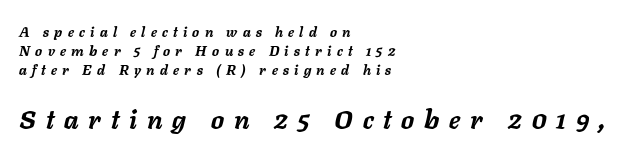
The image shows 26 px bold type, italic (leaning right); set left-aligned, normal line spacing (1.35x), unusually wide letter spacing (+0.38 em), not underlined; the second (bottom) block is 1.86x larger.
